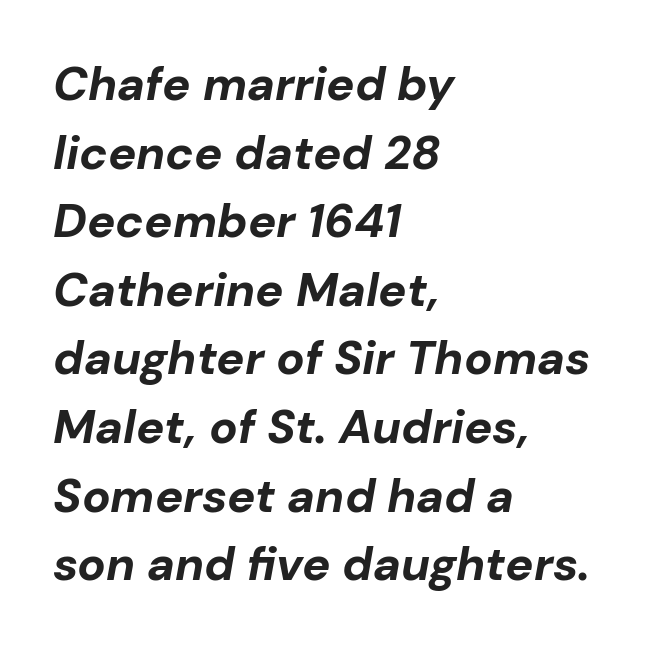
{"italic": "yes", "lean": "right", "slant_degrees": 10, "bold": "yes", "weight": "bold", "width": "normal", "stroke_contrast": "low", "x_height": "medium", "monospaced": "no", "underline": "no", "align": "left", "line_spacing": "normal", "line_spacing_ratio": 1.46, "letter_spacing": "normal", "letter_spacing_em": 0.0, "glyph_px": 47}
